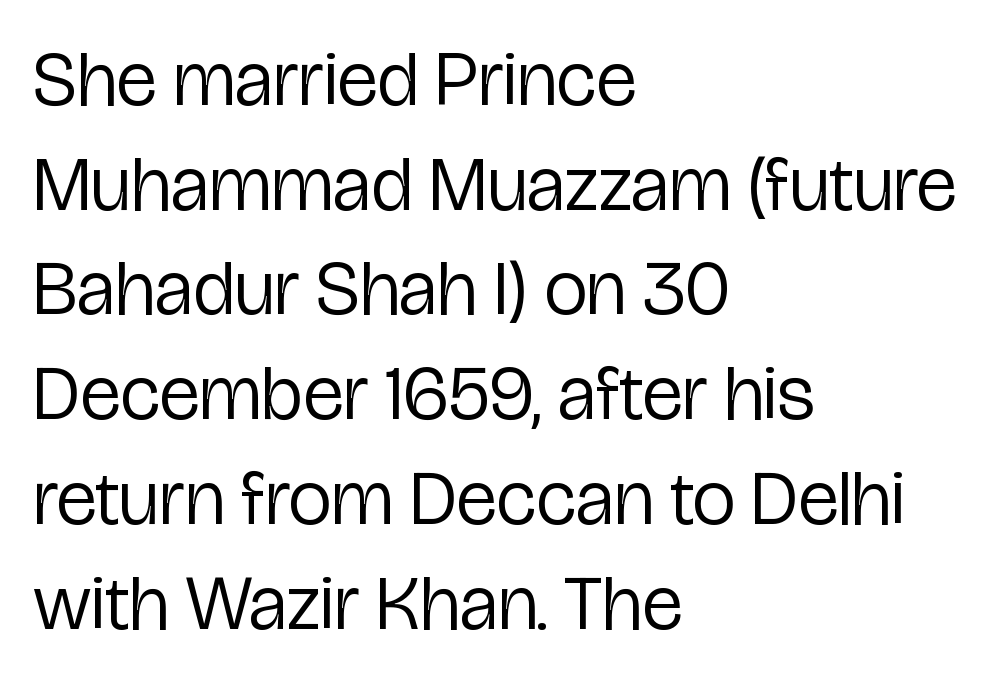
The image shows 77 px regular-weight, condensed sans-serif type, upright; set left-aligned, normal line spacing (1.36x), normal letter spacing, not underlined; low stroke contrast and a medium x-height.
